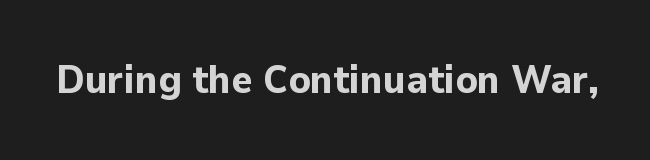
Q: Is the text bold? A: Yes.
Q: Is the text italic (slanted)? A: No, it is upright.
Q: Is the typeface a serif or a sans-serif typeface? A: Sans-serif.
Q: Is the text underlined? A: No.
Q: Is the spacing between letters normal or unusually wide? A: Normal.
Q: Width (condensed, normal, or wide)? A: Normal.
Q: Stroke contrast? A: Low.
Q: x-height? A: Medium.
Q: Monospaced? A: No.
